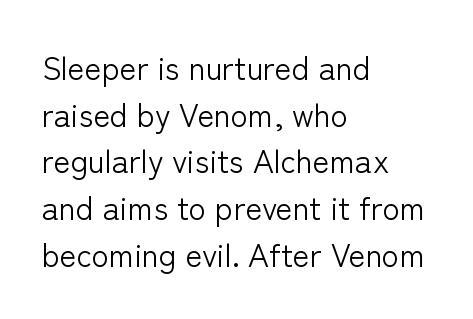
The image shows 32 px light sans-serif type, upright; set left-aligned, normal line spacing (1.46x), normal letter spacing, not underlined; low stroke contrast and a medium x-height.
